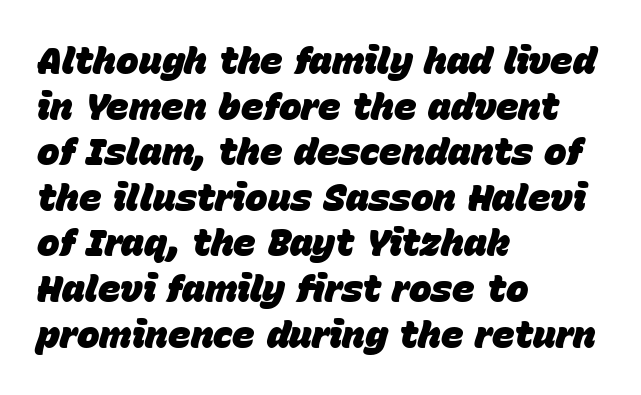
{"italic": "yes", "lean": "right", "slant_degrees": 15, "bold": "yes", "weight": "heavy", "width": "normal", "stroke_contrast": "low", "x_height": "large", "monospaced": "no", "underline": "no", "align": "left", "line_spacing_ratio": 1.2, "letter_spacing": "normal", "letter_spacing_em": 0.0, "glyph_px": 38}
